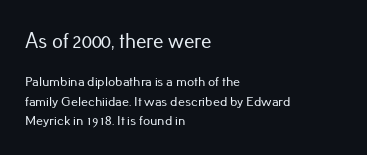
The image shows 21 px text type, upright; set left-aligned, normal line spacing (1.4x), normal letter spacing, not underlined; the first (top) block is 1.5x larger.
